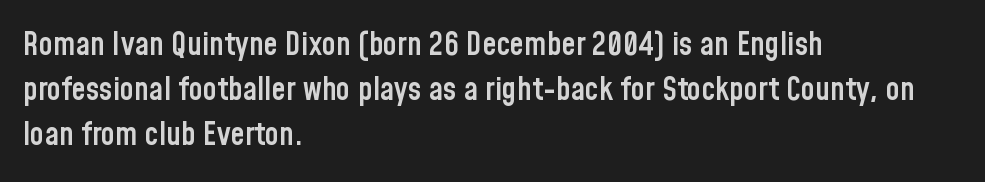
{"serif": "no", "italic": "no", "bold": "semi", "weight": "semibold", "width": "condensed", "stroke_contrast": "low", "x_height": "medium", "monospaced": "no", "underline": "no", "align": "left", "line_spacing": "normal", "line_spacing_ratio": 1.41, "letter_spacing": "normal", "letter_spacing_em": 0.0, "glyph_px": 32}
